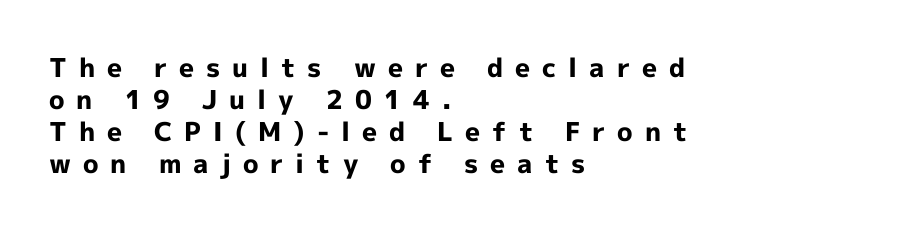
The text block is weighted toward the left margin, trailing off unevenly rightward. How are the letters spaced? Widely, with obvious added tracking. The strokes are fattened all the way to bold. Nobody drew a line under any word here.
